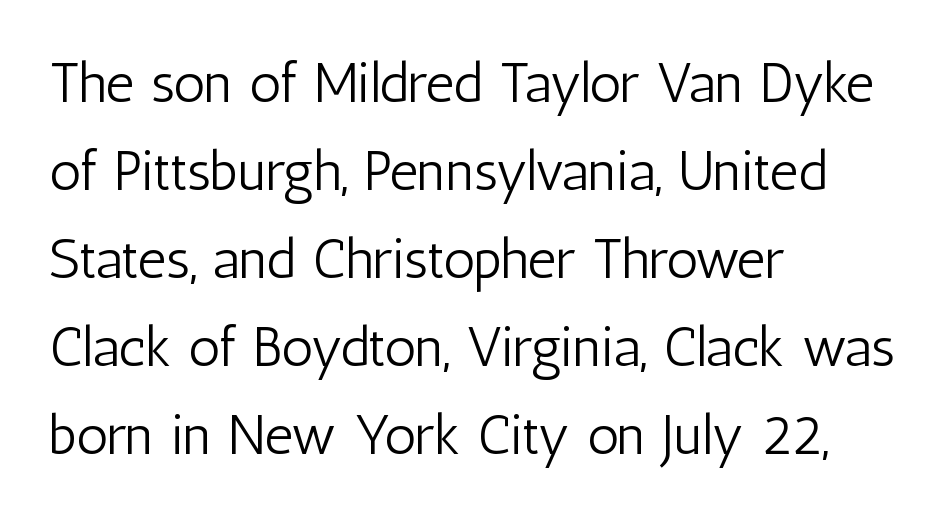
{"serif": "no", "italic": "no", "bold": "no", "weight": "light", "width": "condensed", "stroke_contrast": "low", "x_height": "medium", "monospaced": "no", "underline": "no", "align": "left", "line_spacing": "normal", "line_spacing_ratio": 1.57, "letter_spacing": "normal", "letter_spacing_em": 0.0, "glyph_px": 56}
